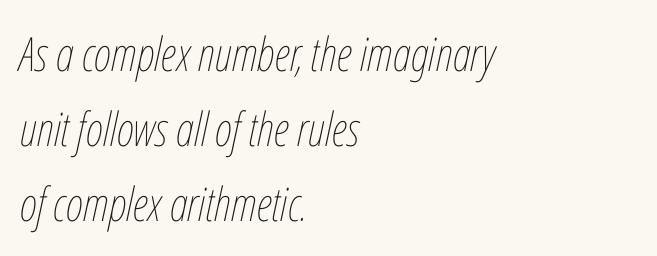
Q: Is the text bold? A: No.
Q: Is the text italic (slanted)? A: Yes, it leans right by about 12 degrees.
Q: Is the text underlined? A: No.
Q: How is the paragraph aligned? A: Left-aligned.
Q: Is the spacing between letters normal or unusually wide? A: Normal.
Q: Is the spacing between lines tight, normal or loose? A: Normal.
Q: Width (condensed, normal, or wide)? A: Condensed.
Q: Stroke contrast? A: Low.
Q: x-height? A: Medium.
Q: Monospaced? A: No.
